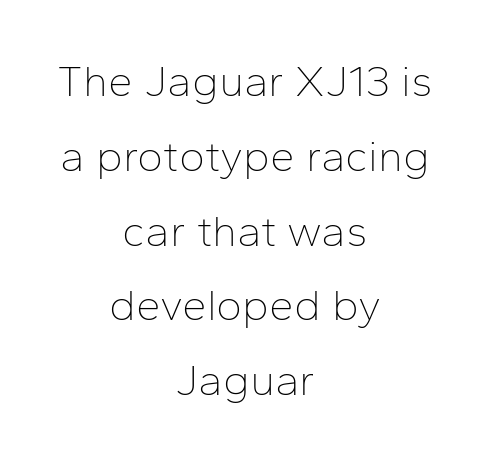
{"serif": "no", "italic": "no", "bold": "no", "weight": "thin", "width": "normal", "stroke_contrast": "low", "x_height": "medium", "monospaced": "no", "underline": "no", "align": "center", "line_spacing": "normal", "line_spacing_ratio": 1.7, "letter_spacing": "normal", "letter_spacing_em": 0.0, "glyph_px": 44}
